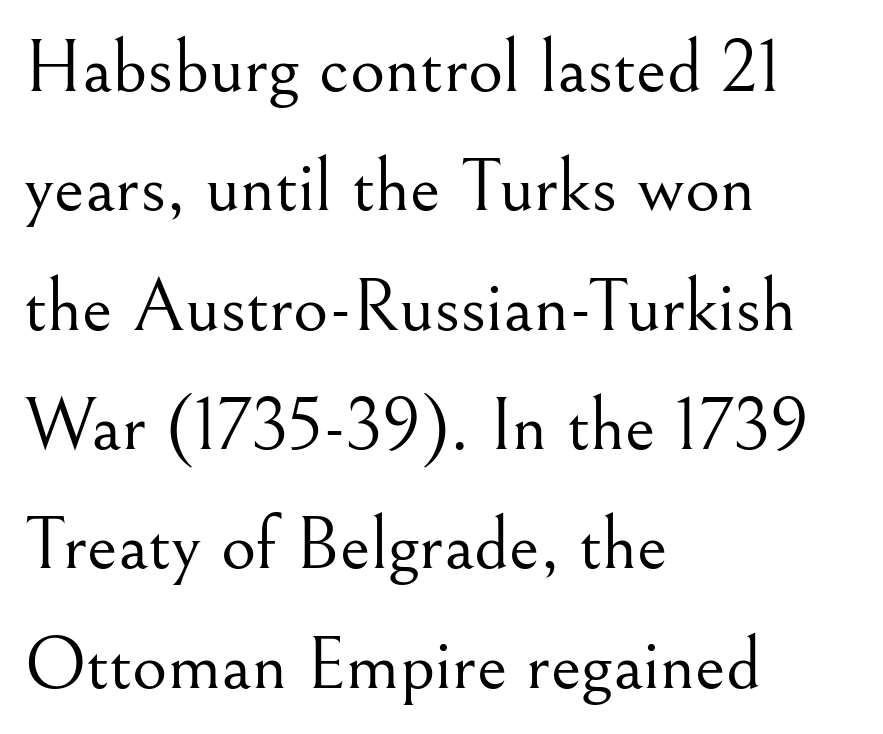
Character widths vary here, with narrow letters taking less room than wide ones. How would I describe the line gaps? Plain and ordinary. The rendering shows small feet on the letterforms — a serif design. This is the regular roman posture of the typeface.
